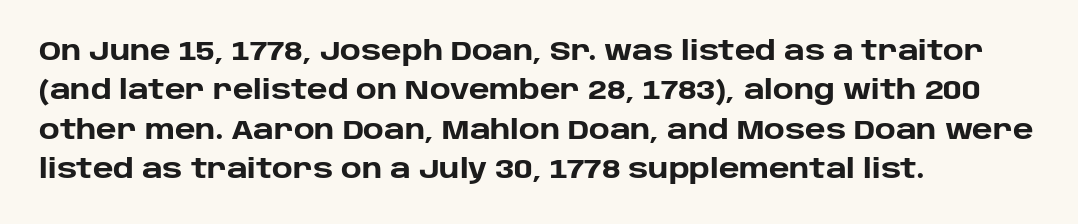
Typeset ragged right — the left edge is the straight one. The passage shown is not underscored anywhere. The lettering stays uniformly vertical, giving the passage a roman look. Short note: letters normally spaced.
